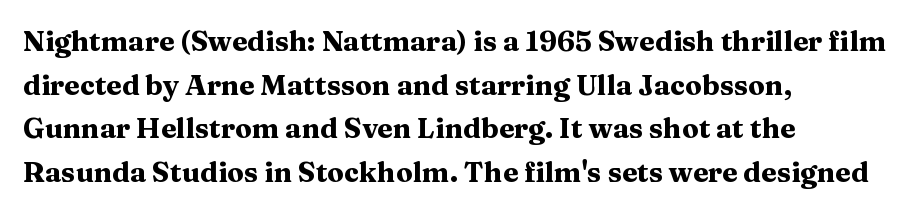
{"serif": "yes", "italic": "no", "bold": "yes", "weight": "heavy", "width": "wide", "stroke_contrast": "medium", "x_height": "medium", "monospaced": "no", "underline": "no", "align": "left", "line_spacing": "normal", "line_spacing_ratio": 1.56, "letter_spacing": "normal", "letter_spacing_em": 0.0, "glyph_px": 28}
